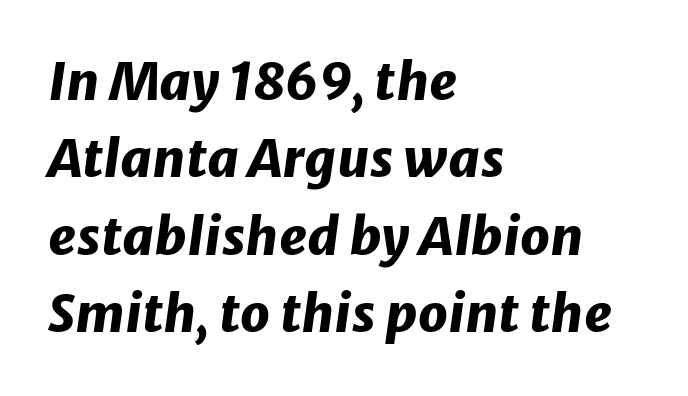
{"italic": "yes", "lean": "right", "slant_degrees": 8, "bold": "yes", "weight": "heavy", "width": "normal", "stroke_contrast": "low", "x_height": "medium", "monospaced": "no", "underline": "no", "align": "left", "line_spacing": "normal", "line_spacing_ratio": 1.49, "letter_spacing": "normal", "letter_spacing_em": 0.0, "glyph_px": 52}
